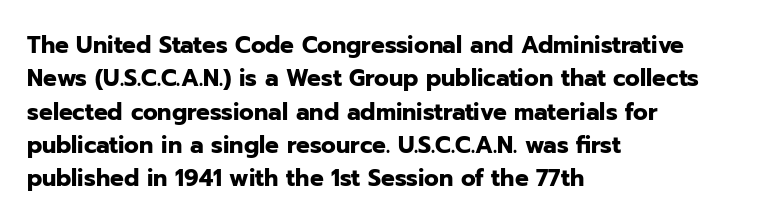
Q: Is the text bold? A: Yes.
Q: Is the text italic (slanted)? A: No, it is upright.
Q: Is the text underlined? A: No.
Q: How is the paragraph aligned? A: Left-aligned.
Q: Is the spacing between letters normal or unusually wide? A: Normal.
Q: Is the spacing between lines tight, normal or loose? A: Normal.
